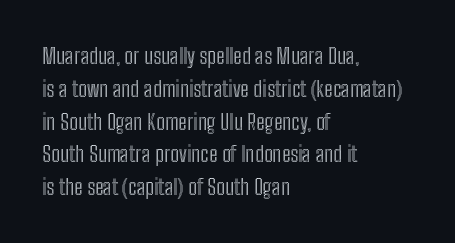
The specimen omits any rule beneath the text block's lines. Is the letter spacing exaggerated? No — it looks like the ordinary default. The typography opts for an upright posture over an oblique one. The rag falls on the right side of this text block. Baseline-to-baseline distance is the conventional proportion of letter height.
